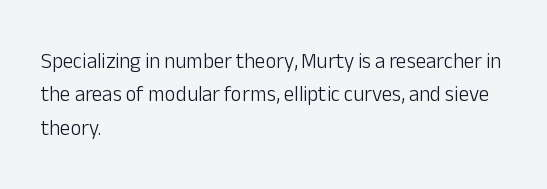
Q: Is the text bold? A: No.
Q: Is the text italic (slanted)? A: No, it is upright.
Q: Is the text underlined? A: No.
Q: How is the paragraph aligned? A: Left-aligned.
Q: Is the spacing between letters normal or unusually wide? A: Normal.
Q: Is the spacing between lines tight, normal or loose? A: Normal.
